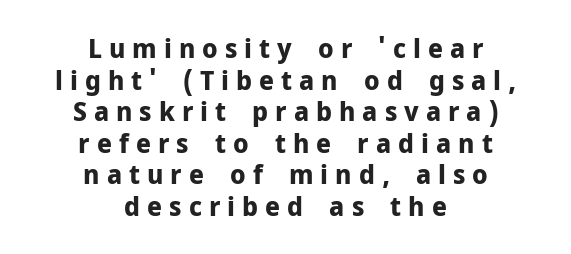
{"italic": "no", "bold": "yes", "underline": "no", "align": "center", "line_spacing_ratio": 1.17, "letter_spacing": "wide", "letter_spacing_em": 0.26, "glyph_px": 27}
